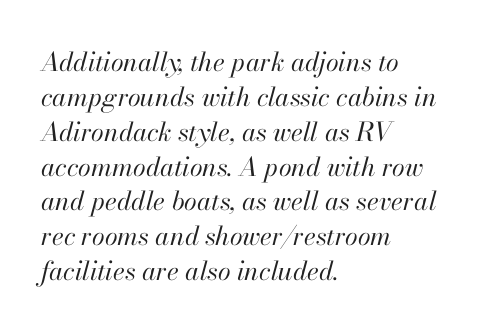
{"italic": "yes", "lean": "right", "slant_degrees": 13, "bold": "no", "underline": "no", "align": "left", "line_spacing": "normal", "line_spacing_ratio": 1.34, "letter_spacing": "normal", "letter_spacing_em": 0.0, "glyph_px": 26}
